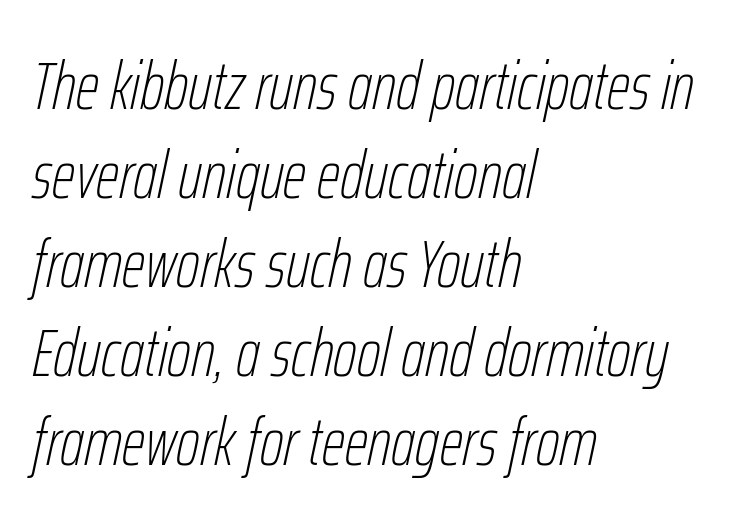
{"italic": "yes", "lean": "right", "slant_degrees": 12, "bold": "no", "weight": "thin", "width": "condensed", "stroke_contrast": "low", "x_height": "medium", "monospaced": "no", "underline": "no", "align": "left", "line_spacing": "normal", "line_spacing_ratio": 1.33, "letter_spacing": "normal", "letter_spacing_em": 0.0, "glyph_px": 67}
